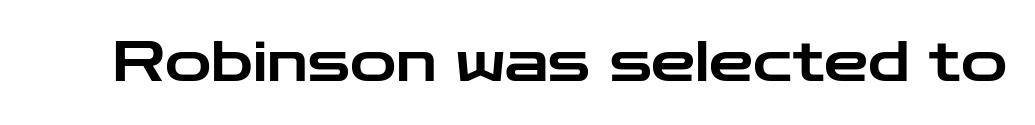
Q: Is the text italic (slanted)? A: No, it is upright.
Q: Is the typeface a serif or a sans-serif typeface? A: Sans-serif.
Q: Is the text underlined? A: No.
Q: Is the spacing between letters normal or unusually wide? A: Normal.
Q: Width (condensed, normal, or wide)? A: Wide.
Q: Stroke contrast? A: Low.
Q: x-height? A: Medium.
Q: Monospaced? A: No.
